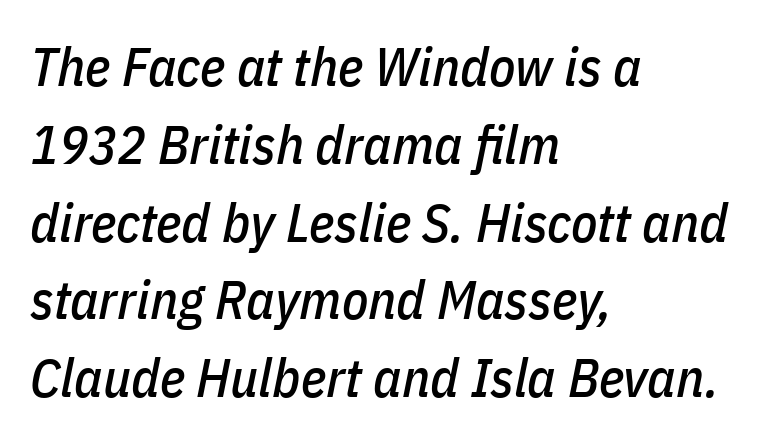
Q: Is the text italic (slanted)? A: Yes, it leans right by about 11 degrees.
Q: Is the text underlined? A: No.
Q: How is the paragraph aligned? A: Left-aligned.
Q: Is the spacing between letters normal or unusually wide? A: Normal.
Q: Is the spacing between lines tight, normal or loose? A: Normal.
Q: Width (condensed, normal, or wide)? A: Condensed.
Q: Stroke contrast? A: Low.
Q: x-height? A: Medium.
Q: Monospaced? A: No.
